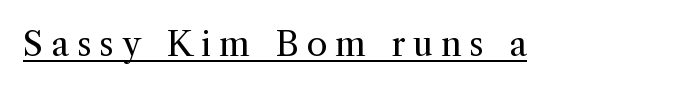
{"serif": "yes", "italic": "no", "bold": "no", "weight": "regular", "width": "normal", "x_height": "medium", "monospaced": "no", "underline": "yes", "letter_spacing": "wide", "letter_spacing_em": 0.23, "glyph_px": 34}
